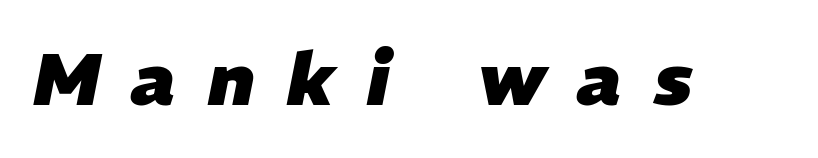
{"italic": "yes", "lean": "right", "slant_degrees": 11, "bold": "yes", "weight": "heavy", "width": "normal", "stroke_contrast": "low", "x_height": "medium", "monospaced": "no", "underline": "no", "letter_spacing": "wide", "letter_spacing_em": 0.44, "glyph_px": 73}
